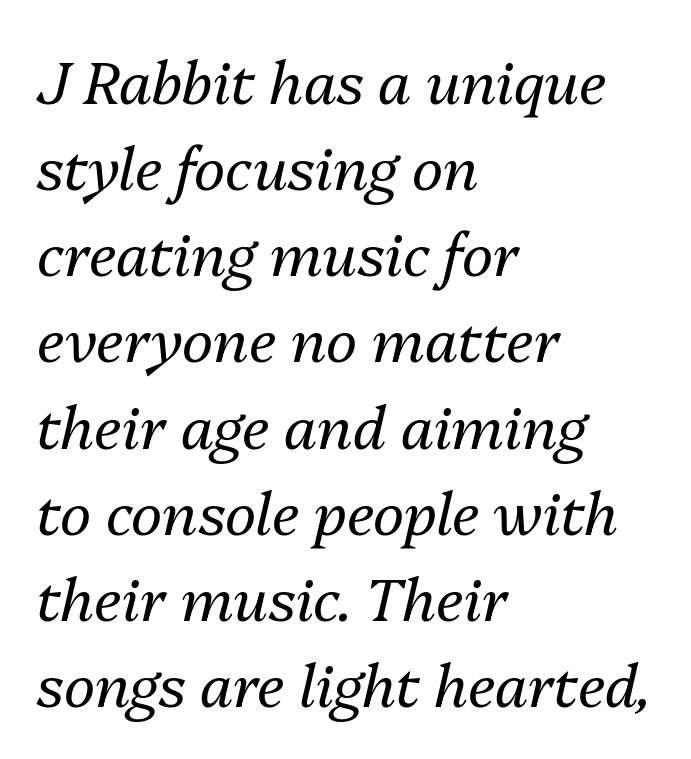
{"italic": "yes", "lean": "right", "slant_degrees": 13, "bold": "no", "weight": "regular", "width": "normal", "stroke_contrast": "medium", "x_height": "medium", "monospaced": "no", "underline": "no", "align": "left", "line_spacing": "normal", "line_spacing_ratio": 1.46, "letter_spacing": "normal", "letter_spacing_em": 0.0, "glyph_px": 59}
